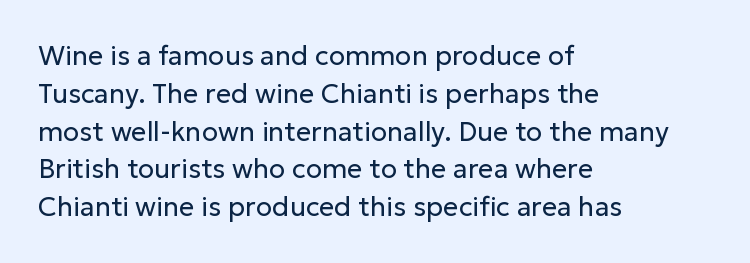
The image shows 27 px text type, upright; set left-aligned, normal line spacing (1.4x), normal letter spacing, not underlined.
